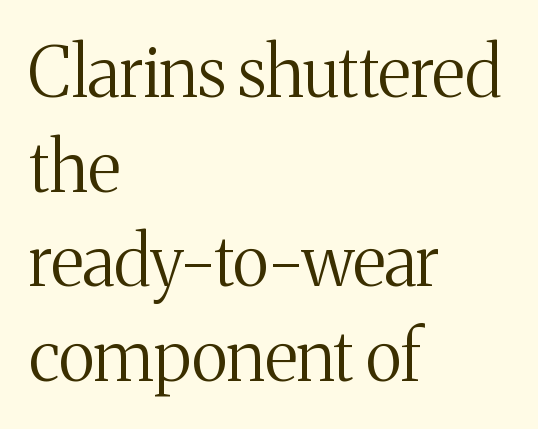
{"serif": "yes", "italic": "no", "bold": "no", "weight": "regular", "width": "normal", "stroke_contrast": "medium", "x_height": "medium", "monospaced": "no", "underline": "no", "align": "left", "line_spacing": "normal", "line_spacing_ratio": 1.37, "letter_spacing": "normal", "letter_spacing_em": 0.0, "glyph_px": 69}
